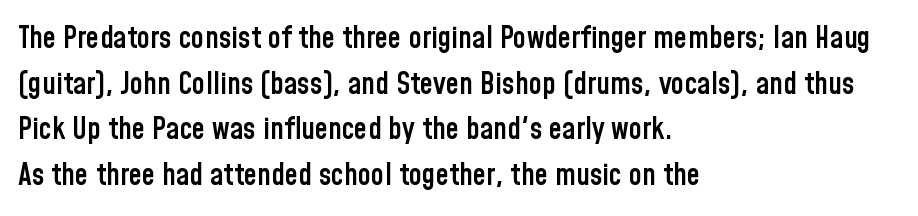
Q: Is the text bold? A: Semi-bold.
Q: Is the text italic (slanted)? A: No, it is upright.
Q: Is the typeface a serif or a sans-serif typeface? A: Sans-serif.
Q: Is the text underlined? A: No.
Q: How is the paragraph aligned? A: Left-aligned.
Q: Is the spacing between letters normal or unusually wide? A: Normal.
Q: Is the spacing between lines tight, normal or loose? A: Normal.
Q: Width (condensed, normal, or wide)? A: Condensed.
Q: Stroke contrast? A: Low.
Q: x-height? A: Medium.
Q: Monospaced? A: No.
